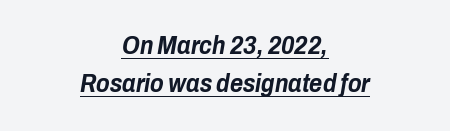
The image shows 25 px bold type, italic (leaning right); set centered, normal line spacing (1.53x), normal letter spacing, underlined.
